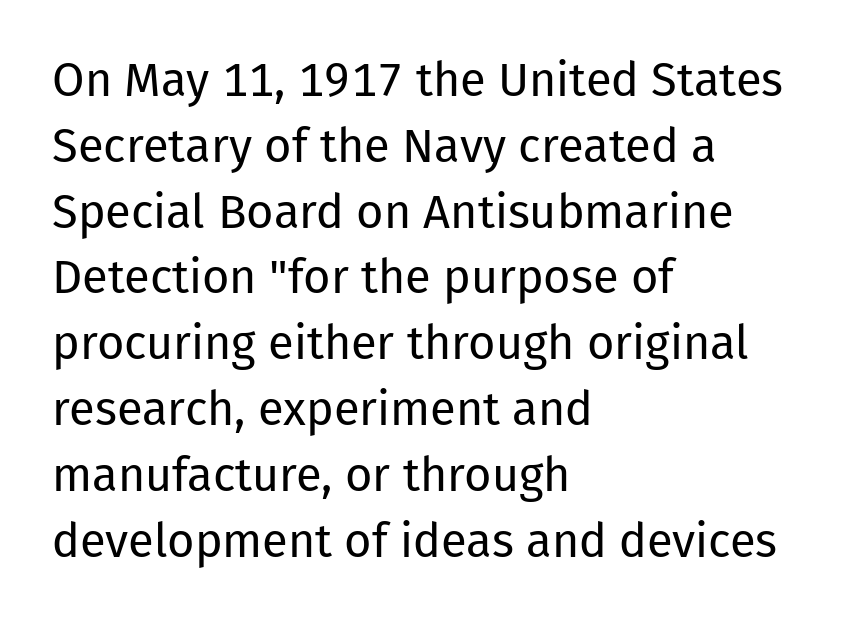
{"serif": "no", "italic": "no", "bold": "no", "weight": "regular", "width": "normal", "stroke_contrast": "low", "x_height": "medium", "monospaced": "no", "underline": "no", "align": "left", "line_spacing": "normal", "line_spacing_ratio": 1.4, "letter_spacing": "normal", "letter_spacing_em": 0.0, "glyph_px": 47}
